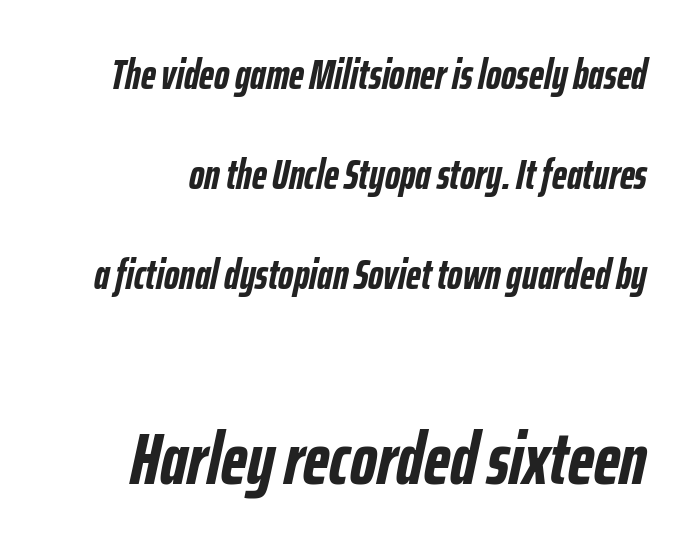
Size hierarchy here favors the trailing block over the leading one. Quick note: interline space is abundant. A dark, heavy texture on the line: the type is bold. Underline: absent.
